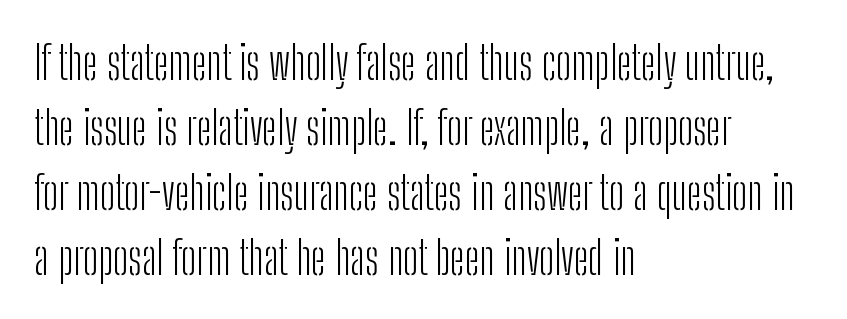
The rendering anchors every line to the left-hand side. The font is comparable to plain body text, perhaps lighter. Decoration check: the copy has no underline. Upright lettering throughout. This block has exactly the height ordinary leading produces.
